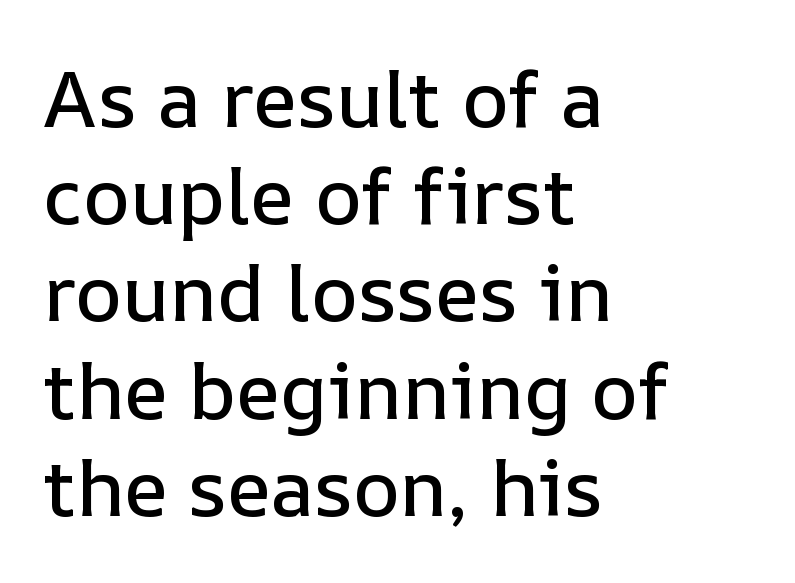
The image shows 79 px text type, upright; set left-aligned, line spacing 1.23x, normal letter spacing, not underlined; low stroke contrast and a medium x-height.
